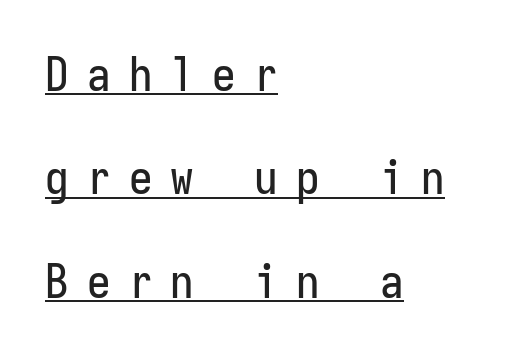
A continuous stroke trails under the words, as in a hyperlink. These lines are rendered in a fixed-pitch font. If you drew a ruler down the left edge, every line would touch it. Substantial extra tracking has been applied to these lines. Does the type have serifs? No, each stem ends abruptly.
